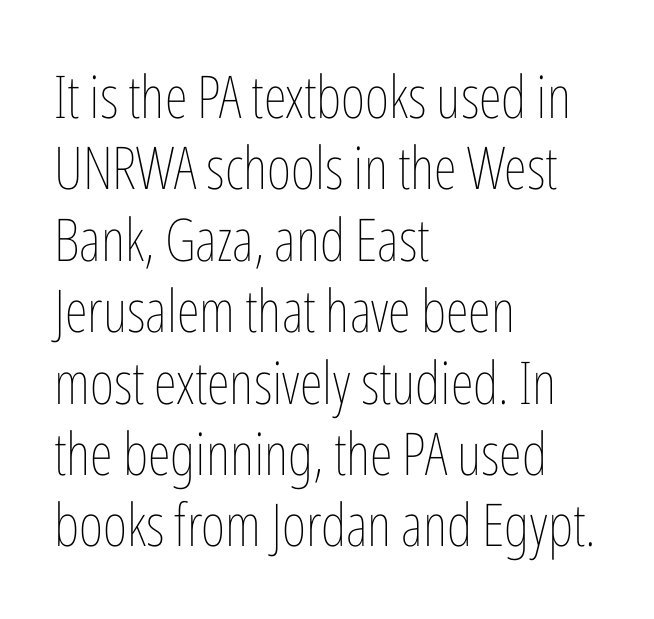
{"italic": "no", "bold": "no", "weight": "thin", "width": "condensed", "stroke_contrast": "low", "x_height": "medium", "monospaced": "no", "underline": "no", "align": "left", "line_spacing_ratio": 1.21, "letter_spacing": "normal", "letter_spacing_em": 0.0, "glyph_px": 59}
